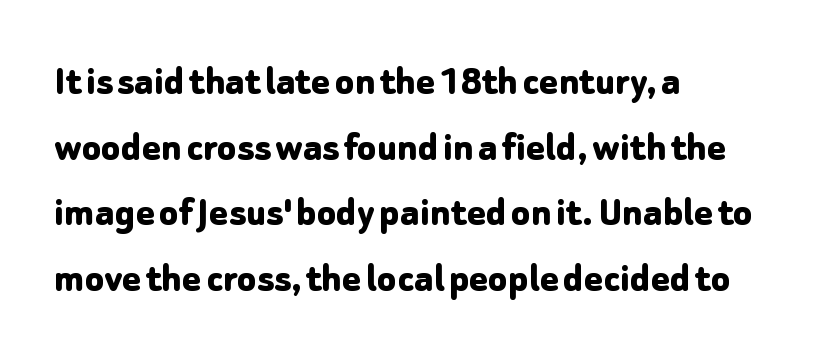
The image shows 44 px bold sans-serif type, upright; set left-aligned, normal line spacing (1.49x), normal letter spacing, not underlined; low stroke contrast and a medium x-height.
